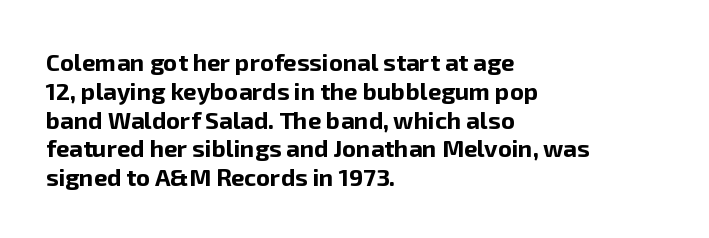
{"italic": "no", "bold": "yes", "underline": "no", "align": "left", "line_spacing_ratio": 1.2, "letter_spacing": "normal", "letter_spacing_em": 0.0, "glyph_px": 24}
